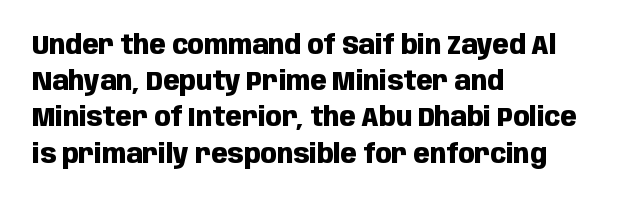
Does the weight exceed regular? Yes, all the way to bold. Inter-character spacing is left at the font's built-in metrics. If you drew a ruler down the left edge, every line would touch it. Only glyphs here, with clear space below each row. This sample keeps an unexceptional amount of space between lines.
